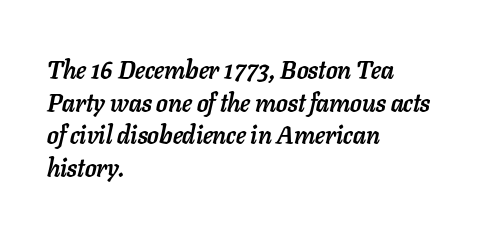
Heavy, bold letterforms. This sample uses an oblique cut, with every glyph tilted off the vertical. Glyph-to-glyph distance matches everyday printed text. A normal amount of white space separates one row of letters from the next.
